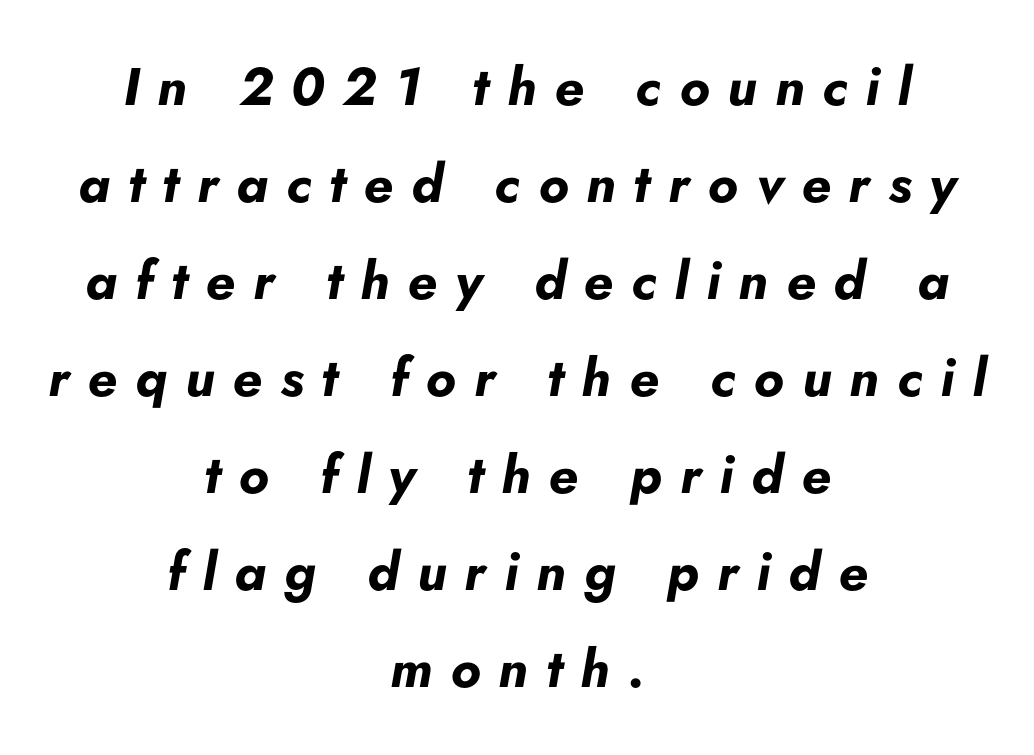
{"italic": "yes", "lean": "right", "slant_degrees": 5, "bold": "yes", "weight": "bold", "width": "normal", "stroke_contrast": "low", "x_height": "small", "monospaced": "no", "underline": "no", "align": "center", "line_spacing_ratio": 1.83, "letter_spacing": "wide", "letter_spacing_em": 0.34, "glyph_px": 53}
